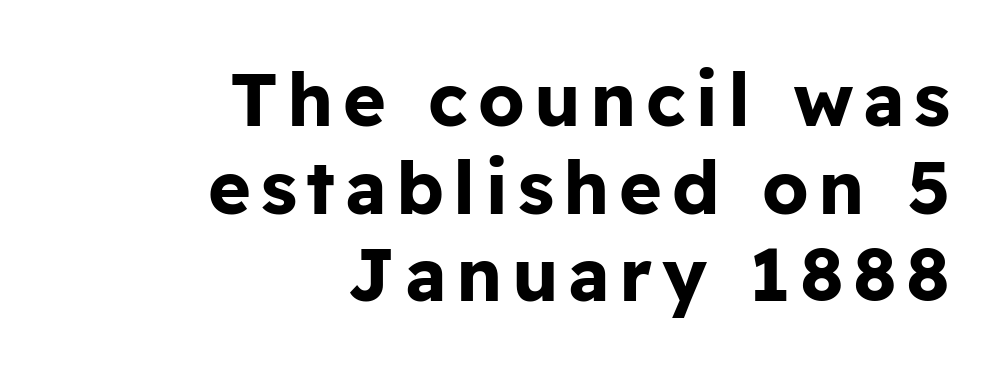
The rendering shows plain stroke endings on the letterforms — a sans-serif design. Heavy-handed strokes throughout: this text is bold. Think of a printed novel: that variable character pitch is what you see here. Upright lettering throughout. All the whitespace from short lines collects on the left. The passage shown is not underscored anywhere.
